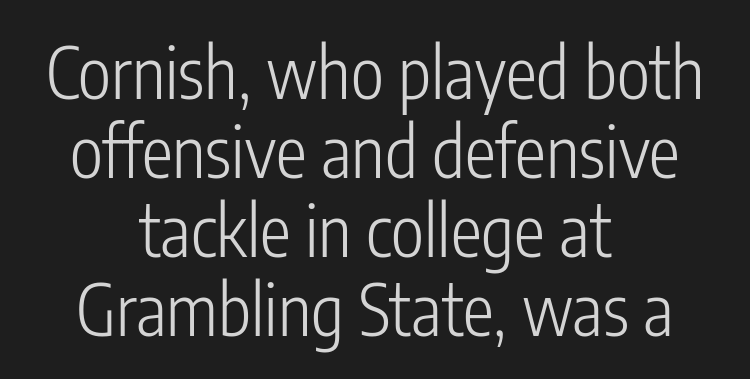
{"serif": "no", "italic": "no", "bold": "no", "weight": "light", "width": "condensed", "stroke_contrast": "low", "x_height": "medium", "monospaced": "no", "underline": "no", "align": "center", "line_spacing": "tight", "line_spacing_ratio": 1.13, "letter_spacing": "normal", "letter_spacing_em": 0.0, "glyph_px": 70}
